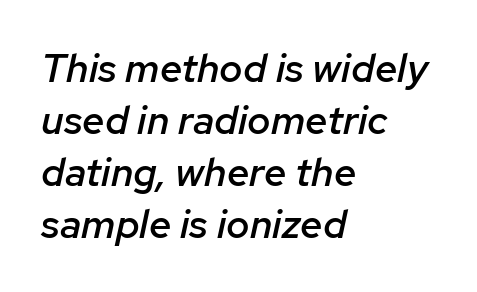
{"italic": "yes", "lean": "right", "slant_degrees": 12, "bold": "semi", "weight": "semibold", "width": "normal", "stroke_contrast": "low", "x_height": "medium", "monospaced": "no", "underline": "no", "align": "left", "line_spacing": "normal", "line_spacing_ratio": 1.3, "letter_spacing": "normal", "letter_spacing_em": 0.0, "glyph_px": 40}
